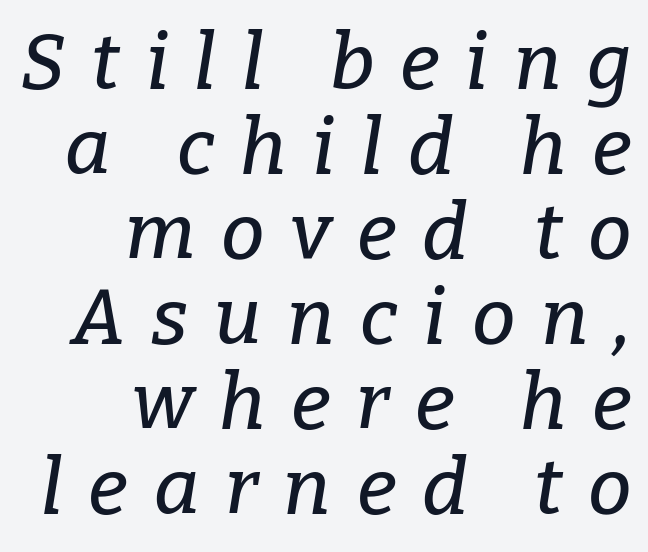
Q: Is the text italic (slanted)? A: Yes, it leans right by about 9 degrees.
Q: Is the typeface a serif or a sans-serif typeface? A: Serif.
Q: Is the text underlined? A: No.
Q: How is the paragraph aligned? A: Right-aligned.
Q: Is the spacing between letters normal or unusually wide? A: Unusually wide.
Q: Is the spacing between lines tight, normal or loose? A: Tight.
Q: Width (condensed, normal, or wide)? A: Normal.
Q: Stroke contrast? A: Low.
Q: x-height? A: Medium.
Q: Monospaced? A: No.
